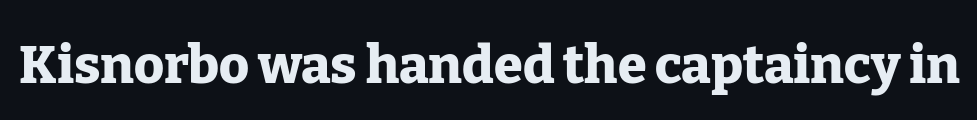
The lettering holds an erect, upright posture throughout. Here the designer chose a conventional face with non-uniform glyph widths. Strokes here are thick enough to call this a true bold. The passage shown has conventional tracking throughout. I'd call this a serif setting — the letters wear small feet.
